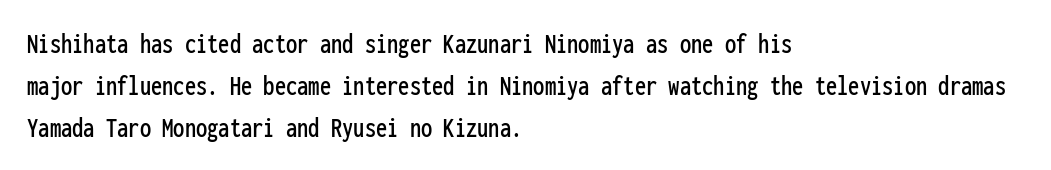
The image shows 30 px condensed sans-serif type, upright, monospaced; set left-aligned, normal line spacing (1.4x), normal letter spacing, not underlined; low stroke contrast and a medium x-height.
